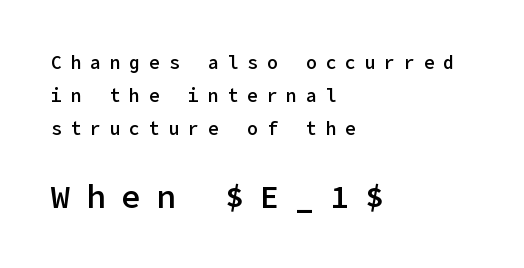
These lines were composed using upright roman letters. Short and long lines alike share a common starting point at left. Beneath every word, the page is bare. If you squint, the bottom block still reads clearly — it's the larger of the two. In terms of letterspacing, this is a distinctly airy, spread setting.
